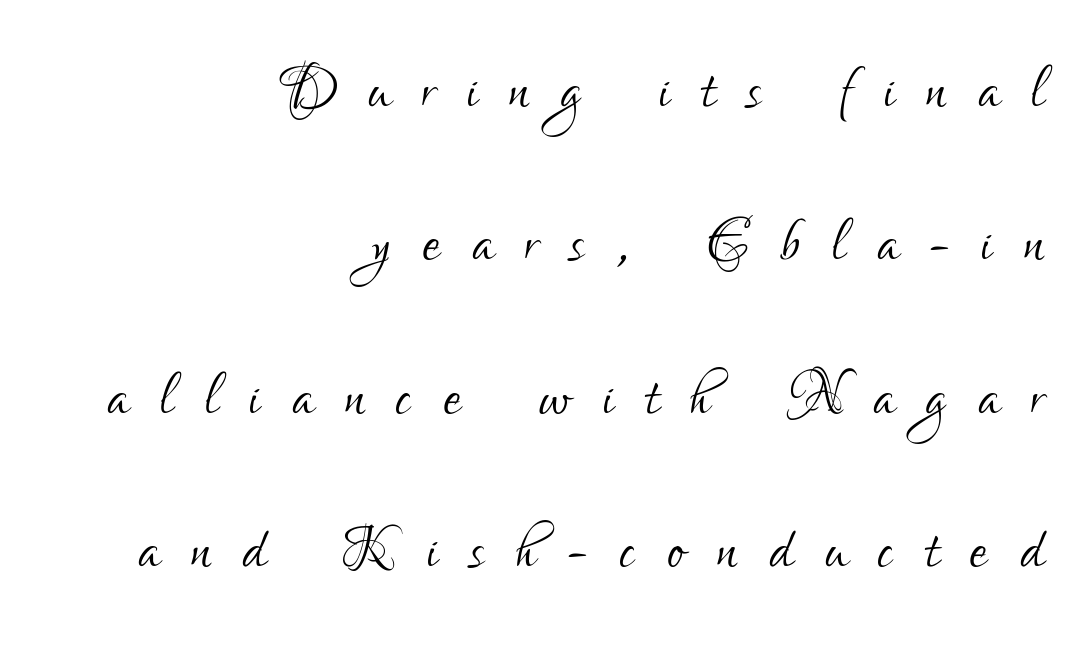
The space between consecutive lines is lavish. This rendering employs a face without finishing strokes, i.e., a sans-serif. Here the glyphs are tracked loosely, breaking word shapes into spaced letters. The gap between lines stays unmarked.
